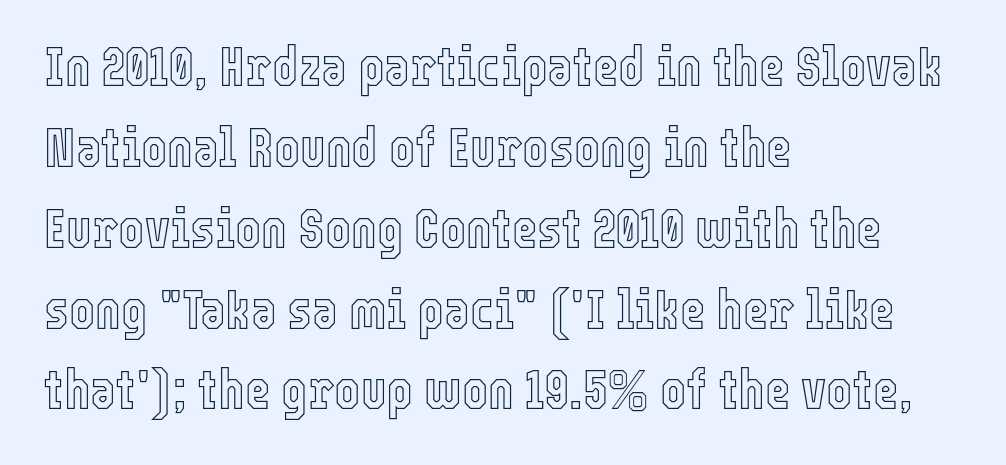
The image shows 55 px condensed type, upright; set left-aligned, normal line spacing (1.47x), normal letter spacing, not underlined; a medium x-height.
